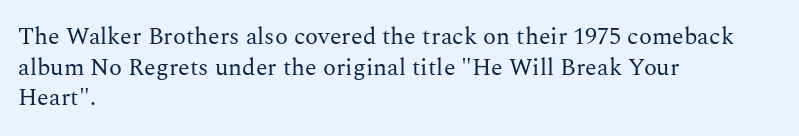
{"italic": "no", "bold": "no", "underline": "no", "align": "left", "line_spacing": "normal", "line_spacing_ratio": 1.28, "letter_spacing": "normal", "letter_spacing_em": 0.0, "glyph_px": 24}
